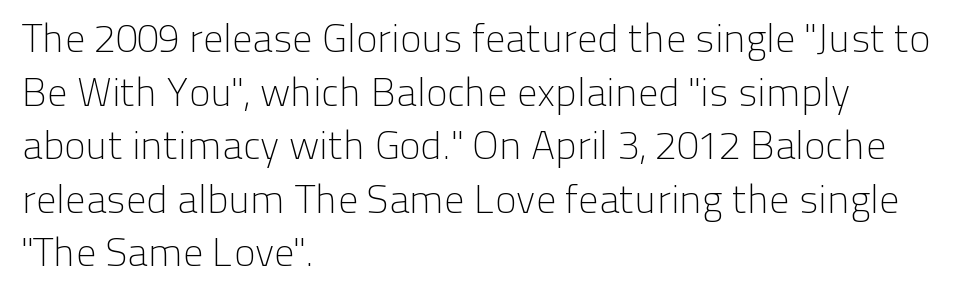
The image shows 40 px light sans-serif type, upright; set left-aligned, normal line spacing (1.34x), normal letter spacing, not underlined; low stroke contrast and a medium x-height.
